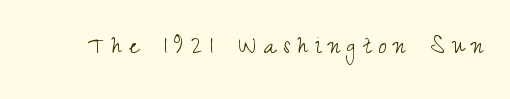
Type without underlining. The passage shown is typeset with a sans-serif family. Is this a fixed-width face? No — the glyphs have proportional, varying widths. These lines were composed using upright roman letters. The tracking jumps out immediately: characters are airy and widely separated. Nothing heavy about these letters — not bold at all.
